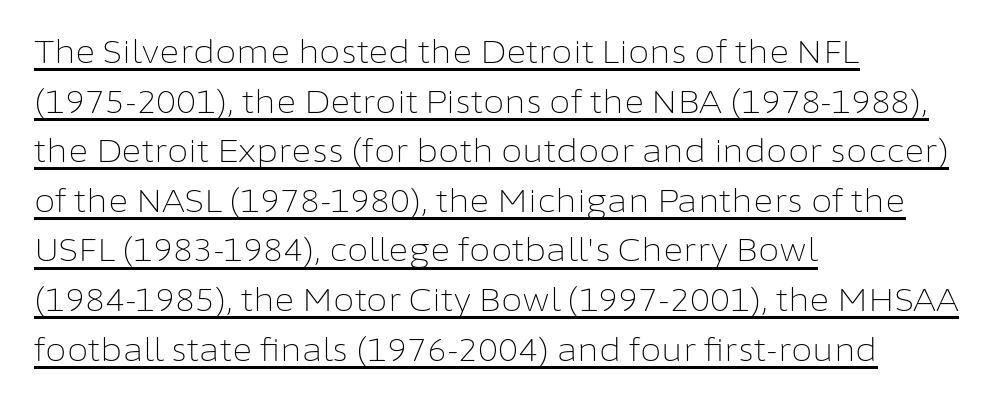
Q: Is the text bold? A: No.
Q: Is the text italic (slanted)? A: No, it is upright.
Q: Is the typeface a serif or a sans-serif typeface? A: Sans-serif.
Q: Is the text underlined? A: Yes.
Q: How is the paragraph aligned? A: Left-aligned.
Q: Is the spacing between letters normal or unusually wide? A: Normal.
Q: Is the spacing between lines tight, normal or loose? A: Normal.
Q: Width (condensed, normal, or wide)? A: Normal.
Q: Stroke contrast? A: Low.
Q: x-height? A: Medium.
Q: Monospaced? A: No.
